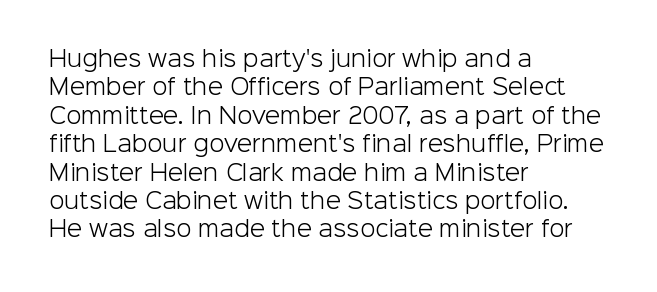
The image shows 22 px text type, upright; set left-aligned, normal line spacing (1.29x), normal letter spacing, not underlined.
